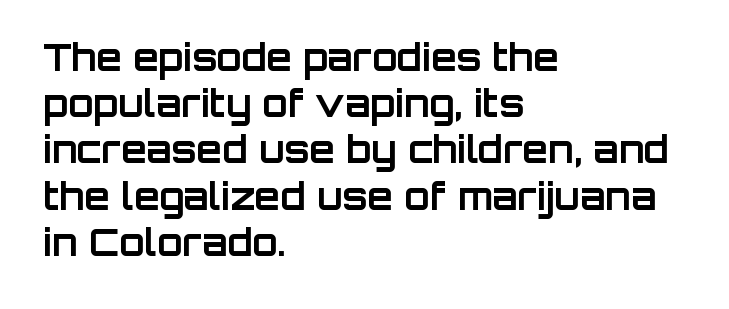
Q: Is the text bold? A: Yes.
Q: Is the text italic (slanted)? A: No, it is upright.
Q: Is the typeface a serif or a sans-serif typeface? A: Sans-serif.
Q: Is the text underlined? A: No.
Q: How is the paragraph aligned? A: Left-aligned.
Q: Is the spacing between letters normal or unusually wide? A: Normal.
Q: Is the spacing between lines tight, normal or loose? A: Normal.
Q: Width (condensed, normal, or wide)? A: Normal.
Q: Stroke contrast? A: Low.
Q: x-height? A: Large.
Q: Monospaced? A: No.
